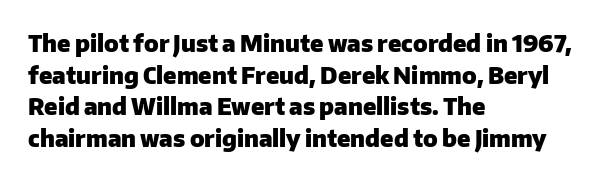
{"italic": "no", "bold": "yes", "underline": "no", "align": "left", "line_spacing": "normal", "line_spacing_ratio": 1.38, "letter_spacing": "normal", "letter_spacing_em": 0.0, "glyph_px": 23}
